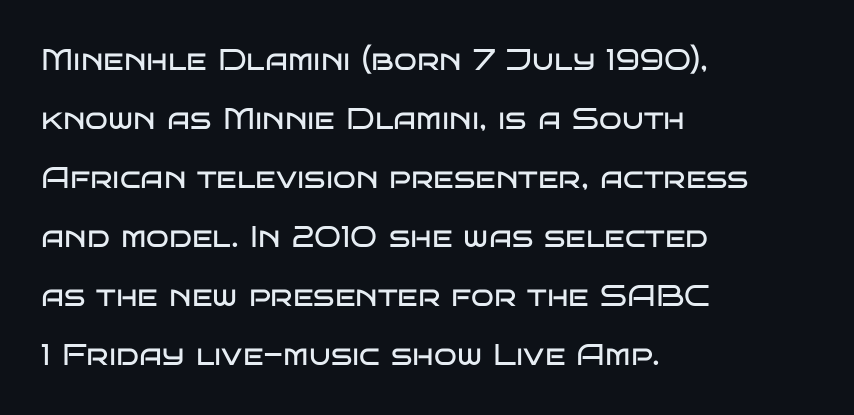
{"serif": "no", "italic": "no", "bold": "no", "weight": "regular", "width": "wide", "stroke_contrast": "low", "x_height": "large", "monospaced": "no", "underline": "no", "align": "left", "line_spacing": "loose", "line_spacing_ratio": 1.97, "letter_spacing": "normal", "letter_spacing_em": 0.0, "glyph_px": 30}
